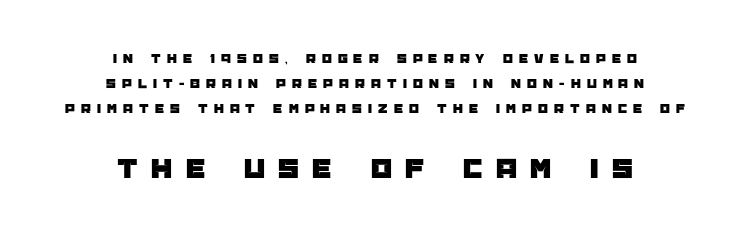
The image shows 30 px sans-serif type, upright; set centered, line spacing 1.8x, unusually wide letter spacing (+0.44 em), not underlined; the second (bottom) block is 2.14x larger; low stroke contrast and a large x-height.
